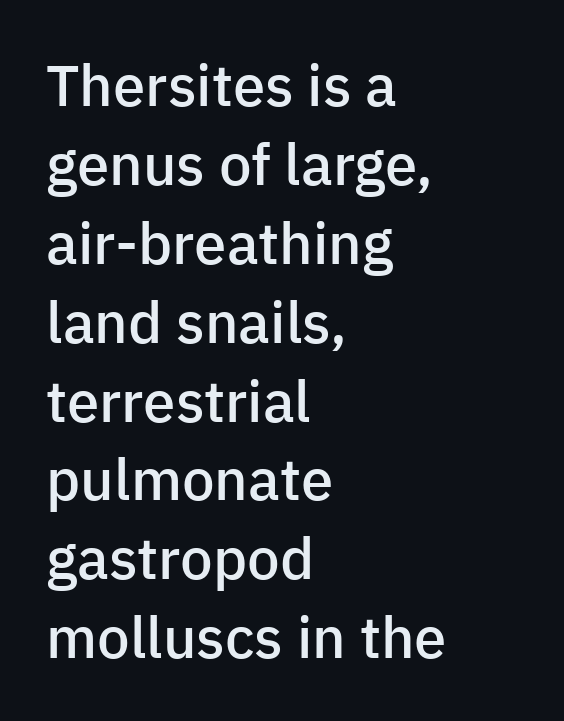
{"serif": "no", "italic": "no", "bold": "semi", "weight": "semibold", "width": "normal", "stroke_contrast": "low", "x_height": "medium", "monospaced": "no", "underline": "no", "align": "left", "line_spacing": "normal", "line_spacing_ratio": 1.36, "letter_spacing": "normal", "letter_spacing_em": 0.0, "glyph_px": 58}
